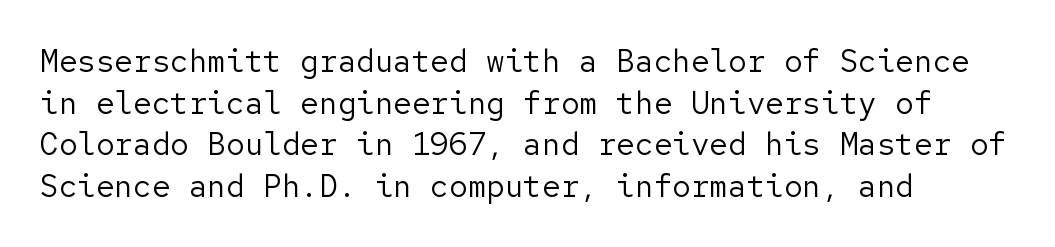
Q: Is the text bold? A: No.
Q: Is the text italic (slanted)? A: No, it is upright.
Q: Is the typeface a serif or a sans-serif typeface? A: Sans-serif.
Q: Is the text underlined? A: No.
Q: How is the paragraph aligned? A: Left-aligned.
Q: Is the spacing between letters normal or unusually wide? A: Normal.
Q: Is the spacing between lines tight, normal or loose? A: Normal.
Q: Width (condensed, normal, or wide)? A: Normal.
Q: Stroke contrast? A: Low.
Q: x-height? A: Medium.
